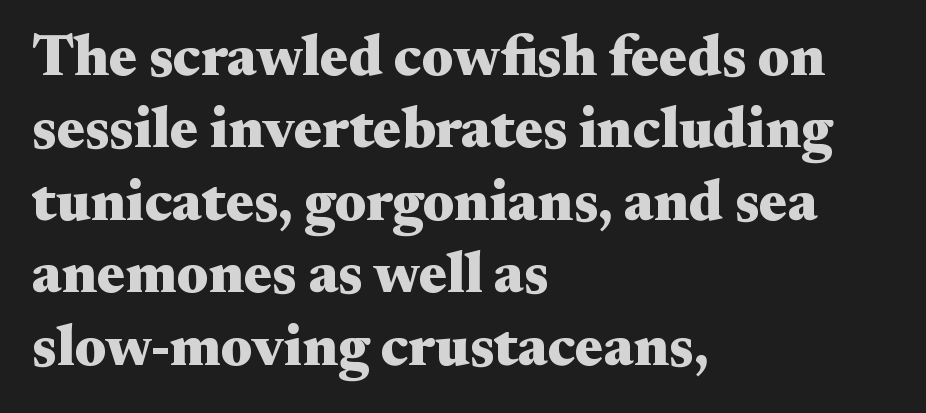
Q: Is the text bold? A: Yes.
Q: Is the text italic (slanted)? A: No, it is upright.
Q: Is the typeface a serif or a sans-serif typeface? A: Serif.
Q: Is the text underlined? A: No.
Q: How is the paragraph aligned? A: Left-aligned.
Q: Is the spacing between letters normal or unusually wide? A: Normal.
Q: Is the spacing between lines tight, normal or loose? A: Normal.
Q: Width (condensed, normal, or wide)? A: Wide.
Q: Stroke contrast? A: Medium.
Q: x-height? A: Small.
Q: Monospaced? A: No.
